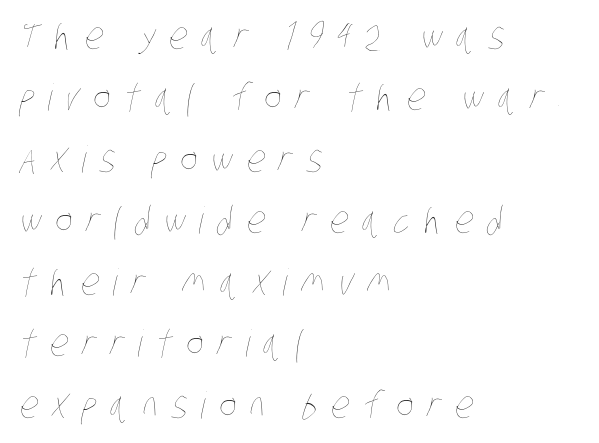
The image shows 37 px thin, condensed type; set left-aligned, normal line spacing (1.66x), unusually wide letter spacing (+0.37 em), not underlined; low stroke contrast and a large x-height.
